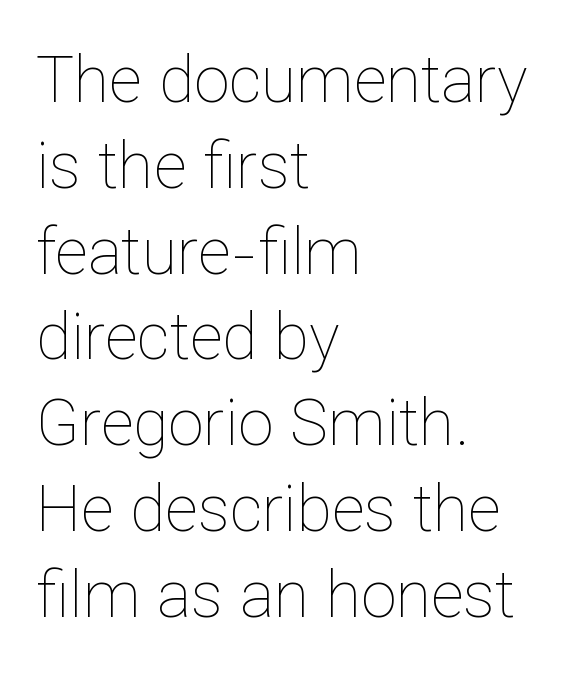
{"italic": "no", "bold": "no", "weight": "thin", "width": "normal", "stroke_contrast": "low", "x_height": "medium", "monospaced": "no", "underline": "no", "align": "left", "line_spacing": "normal", "line_spacing_ratio": 1.34, "letter_spacing": "normal", "letter_spacing_em": 0.0, "glyph_px": 64}
